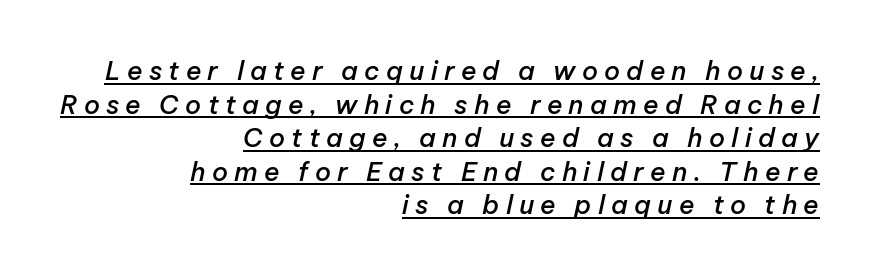
Caption: expanded tracking, letters set apart. Typeset ragged left — the right edge is the straight one. The letters are semibold — heavier than regular but short of a full bold. What decoration does the sample have? An underline. This sample keeps an unexceptional amount of space between lines.
